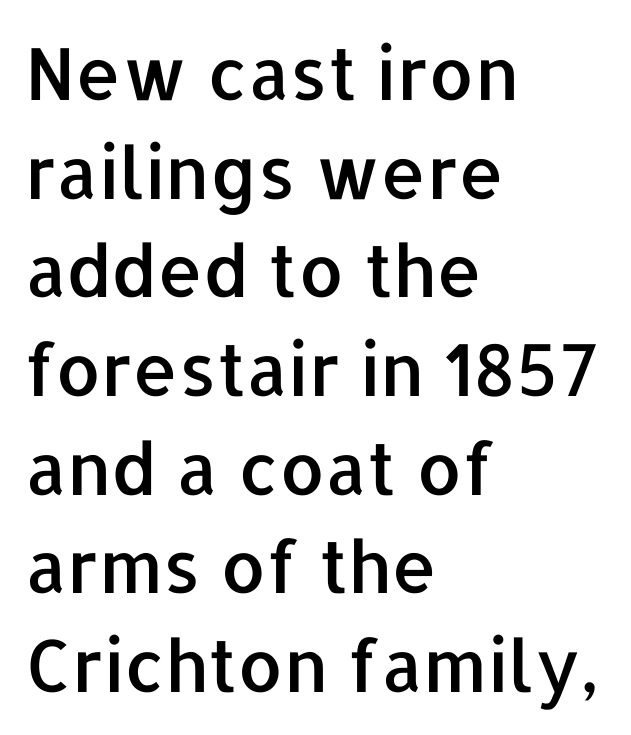
{"serif": "no", "italic": "no", "width": "normal", "stroke_contrast": "low", "x_height": "medium", "monospaced": "no", "underline": "no", "align": "left", "line_spacing": "normal", "line_spacing_ratio": 1.37, "letter_spacing": "normal", "letter_spacing_em": 0.0, "glyph_px": 72}
